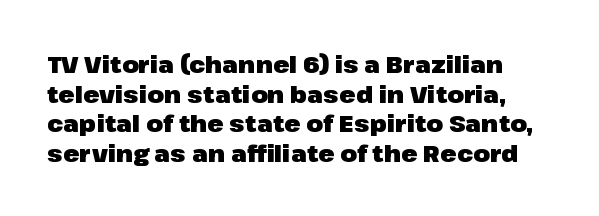
Q: Is the text bold? A: Yes.
Q: Is the text italic (slanted)? A: No, it is upright.
Q: Is the text underlined? A: No.
Q: Is the spacing between letters normal or unusually wide? A: Normal.
